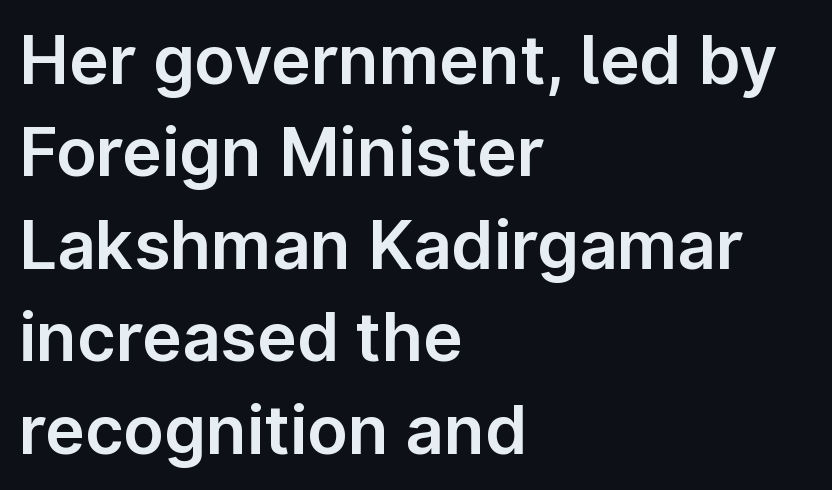
A student would call this left alignment; a typographer would say flush left, rag right. The type sits square on the baseline with zero lean. Is the letter spacing exaggerated? No — it looks like the ordinary default. Has an underline been added? It has not. A typesetter would label this face a sans. Each letter keeps its own natural width here, so spacing adapts to shape.
